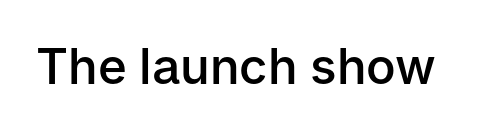
{"serif": "no", "italic": "no", "bold": "semi", "weight": "semibold", "width": "normal", "stroke_contrast": "low", "x_height": "medium", "monospaced": "no", "underline": "no", "letter_spacing": "normal", "letter_spacing_em": 0.0, "glyph_px": 49}
